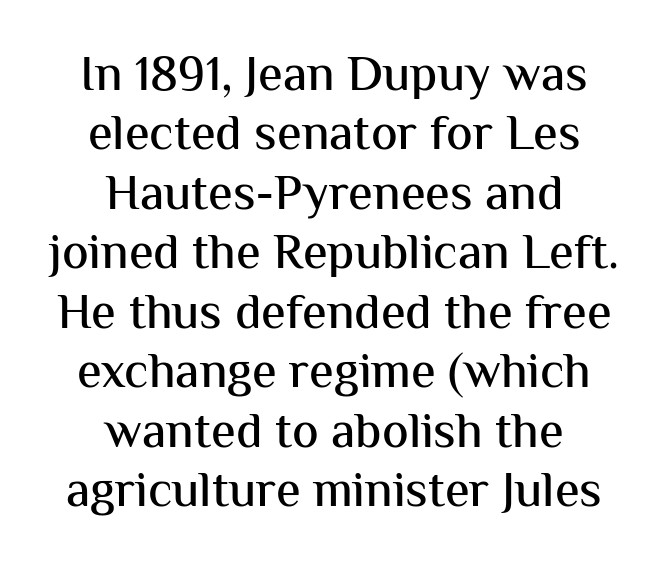
The image shows 50 px sans-serif type, upright; set centered, line spacing 1.19x, normal letter spacing, not underlined; medium stroke contrast and a medium x-height.
